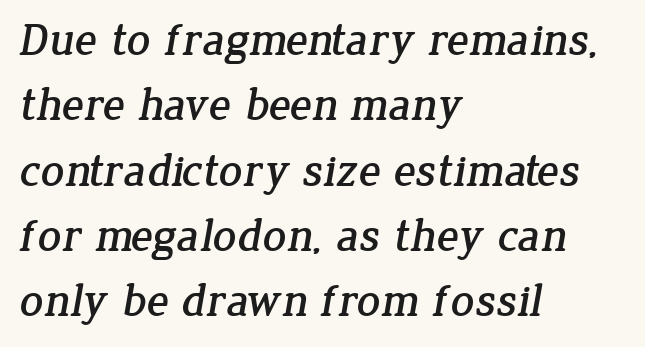
{"serif": "yes", "width": "normal", "stroke_contrast": "low", "x_height": "medium", "monospaced": "no", "underline": "no", "align": "left", "line_spacing": "normal", "line_spacing_ratio": 1.42, "letter_spacing": "normal", "letter_spacing_em": 0.0, "glyph_px": 46}
